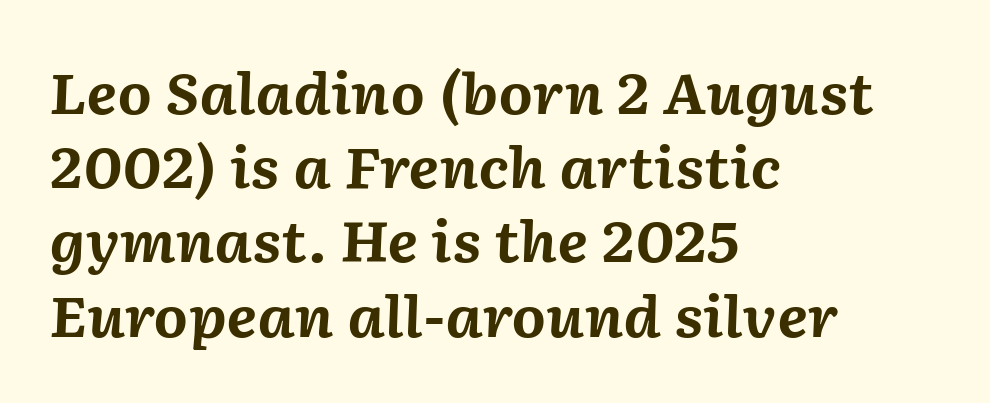
Q: Is the text bold? A: Yes.
Q: Is the text italic (slanted)? A: Yes, it leans right by about 2 degrees.
Q: Is the text underlined? A: No.
Q: How is the paragraph aligned? A: Left-aligned.
Q: Is the spacing between letters normal or unusually wide? A: Normal.
Q: Is the spacing between lines tight, normal or loose? A: Normal.
Q: Width (condensed, normal, or wide)? A: Normal.
Q: Stroke contrast? A: Medium.
Q: x-height? A: Medium.
Q: Monospaced? A: No.
